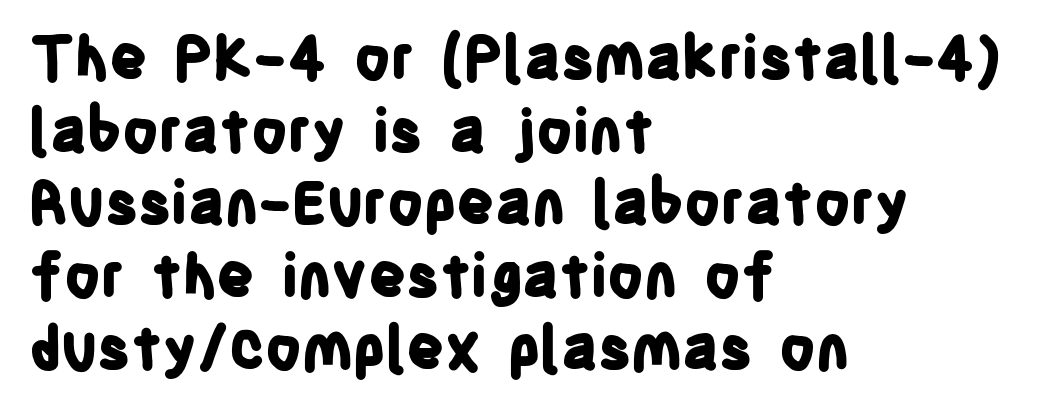
Q: Is the text bold? A: Yes.
Q: Is the text italic (slanted)? A: No, it is upright.
Q: Is the typeface a serif or a sans-serif typeface? A: Sans-serif.
Q: Is the text underlined? A: No.
Q: How is the paragraph aligned? A: Left-aligned.
Q: Is the spacing between letters normal or unusually wide? A: Normal.
Q: Width (condensed, normal, or wide)? A: Condensed.
Q: Stroke contrast? A: Low.
Q: x-height? A: Large.
Q: Monospaced? A: No.
